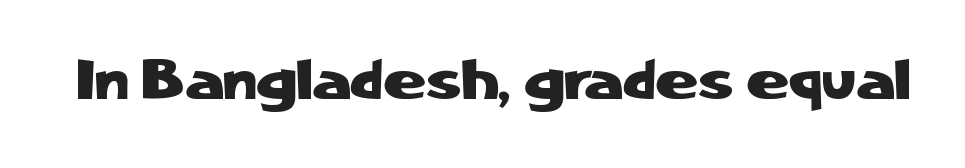
The image shows 57 px sans-serif type, upright; set normal letter spacing, not underlined; low stroke contrast and a medium x-height.
